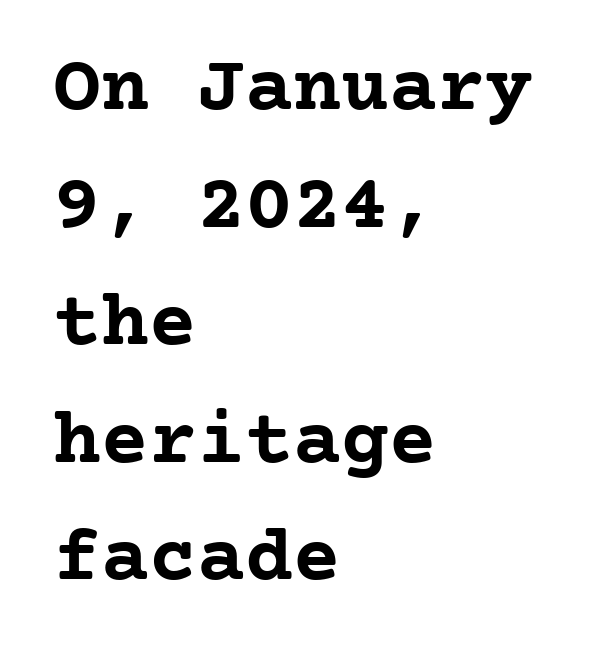
{"serif": "yes", "italic": "no", "bold": "yes", "weight": "semibold", "width": "normal", "stroke_contrast": "low", "x_height": "medium", "monospaced": "yes", "underline": "no", "align": "left", "line_spacing": "normal", "line_spacing_ratio": 1.47, "letter_spacing": "normal", "letter_spacing_em": 0.0, "glyph_px": 80}
